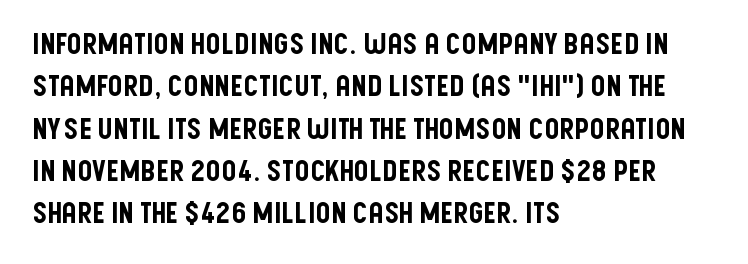
The gap between lines stays unmarked. Quick note: interline space is typical. The face used here is proportionally spaced, like ordinary book or web type. Every stem runs plumb, perpendicular to the baseline. Spacing between characters is what you'd get straight out of the box. Nope, no serifs anywhere on these letters.
